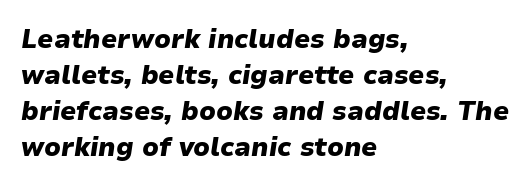
Line spacing here is normal. Plenty of ink on the page — the face is bold. Each line starts at the same left margin while the right side varies. The letters are slanted; this is an italic face. Inter-character spacing is left at the font's built-in metrics.
